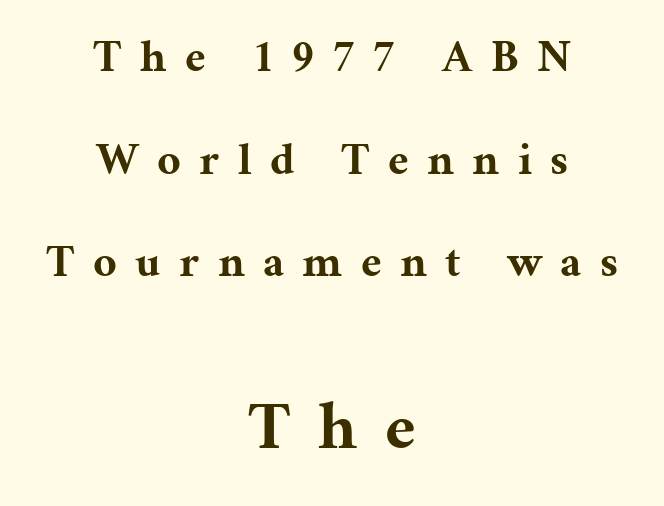
The image shows 67 px bold serif type, upright; set centered, loose line spacing (2.28x), unusually wide letter spacing (+0.41 em), not underlined; the second (bottom) block is 1.49x larger; medium stroke contrast and a medium x-height.
